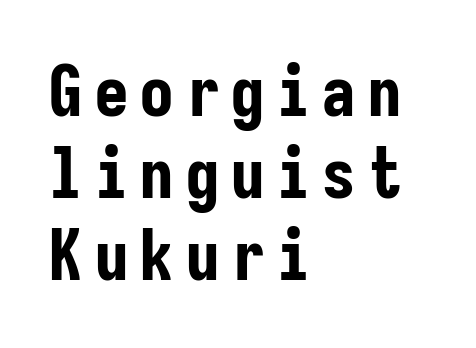
The image shows 70 px bold, condensed sans-serif type, upright, monospaced; set left-aligned, line spacing 1.17x, not underlined; low stroke contrast and a medium x-height.
